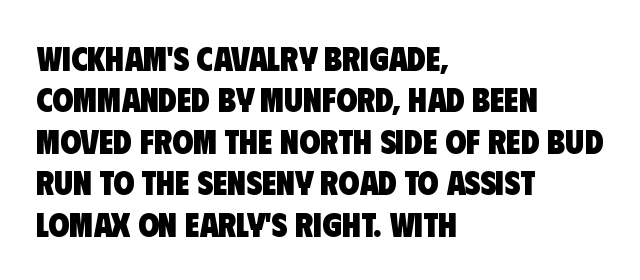
Is the type bold? Yes — the strokes are clearly thick and heavy. Unmarked baselines from the first word to the last. Horizontal alignment here is leftward, the default for most running prose. Nobody touched the tracking dial on this one. Spacing verdict: proportional, widths tailored to each character.
